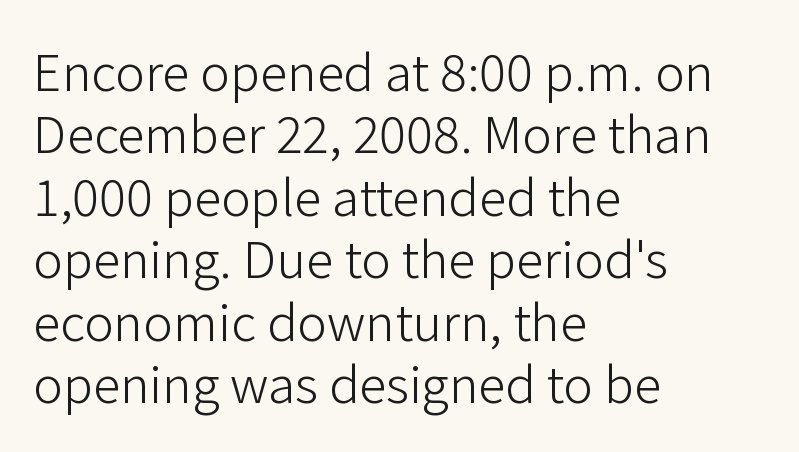
{"serif": "no", "italic": "no", "bold": "no", "weight": "light", "width": "normal", "stroke_contrast": "low", "x_height": "medium", "monospaced": "no", "underline": "no", "align": "left", "line_spacing": "normal", "line_spacing_ratio": 1.25, "letter_spacing": "normal", "letter_spacing_em": 0.0, "glyph_px": 50}
